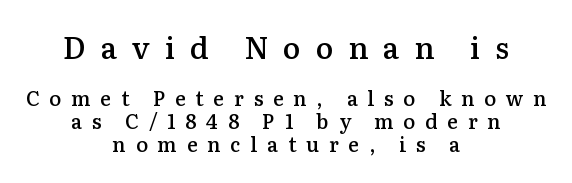
What kind of face is this? One with serifs. Is there much room between lines? No — they nearly touch. Compared with a flush-left layout, this one balances lines on the center instead. You can tell it's not italic because the verticals are truly vertical. Moderately thickened strokes mark this as semibold type. The type is letterspaced generously, with wide tracking.
